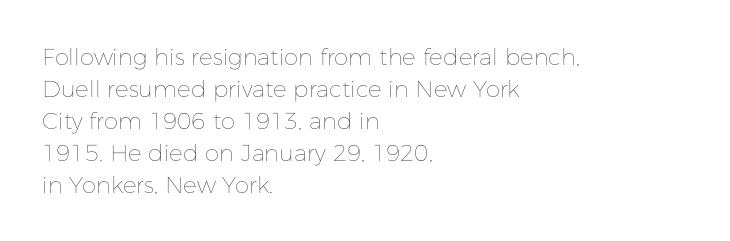
Q: Is the text bold? A: No.
Q: Is the text italic (slanted)? A: No, it is upright.
Q: Is the text underlined? A: No.
Q: How is the paragraph aligned? A: Left-aligned.
Q: Is the spacing between letters normal or unusually wide? A: Normal.
Q: Is the spacing between lines tight, normal or loose? A: Normal.
